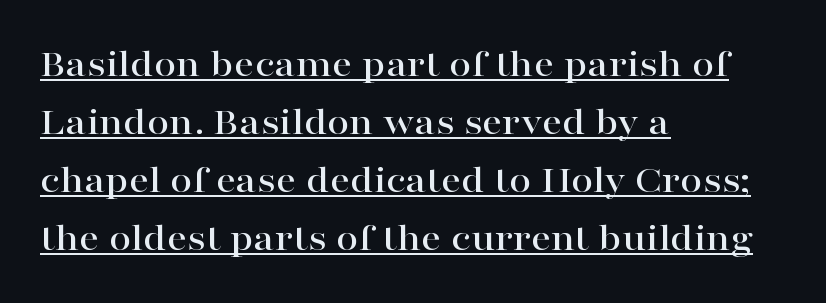
{"serif": "yes", "italic": "no", "width": "wide", "stroke_contrast": "high", "x_height": "medium", "monospaced": "no", "underline": "yes", "align": "left", "line_spacing": "normal", "line_spacing_ratio": 1.45, "letter_spacing": "normal", "letter_spacing_em": 0.0, "glyph_px": 40}
